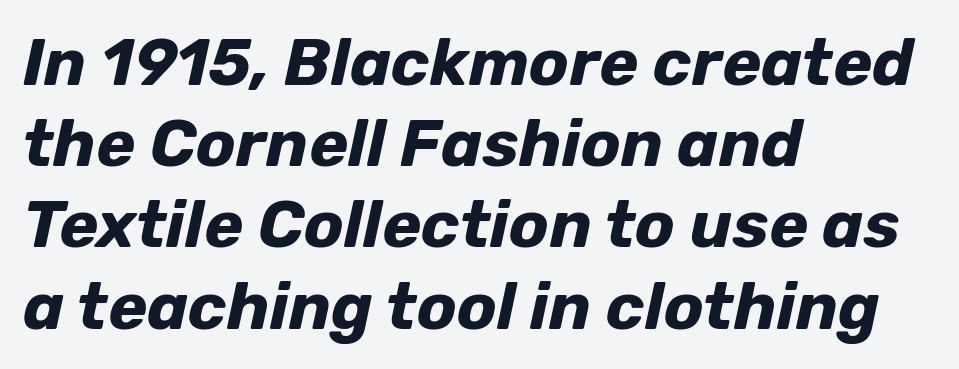
{"italic": "yes", "lean": "right", "slant_degrees": 12, "bold": "yes", "weight": "bold", "width": "normal", "stroke_contrast": "low", "x_height": "medium", "monospaced": "no", "underline": "no", "align": "left", "line_spacing_ratio": 1.23, "letter_spacing": "normal", "letter_spacing_em": 0.0, "glyph_px": 66}
